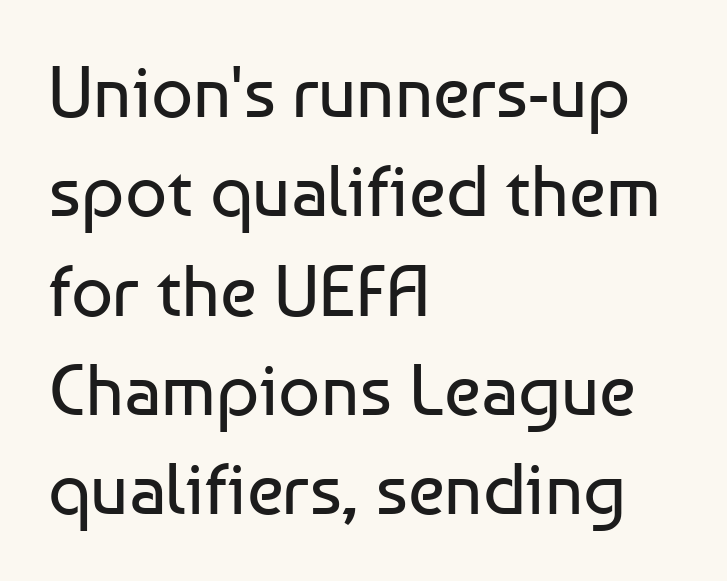
The lines in this sample share a left origin and differ only in where they stop. The passage shown has conventional tracking throughout. Character widths vary here, with narrow letters taking less room than wide ones. Nope, no serifs anywhere on these letters. Style check: upright.
